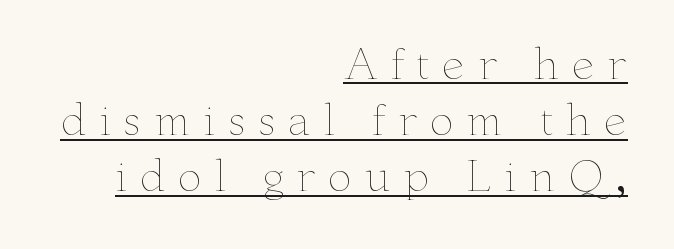
Q: Is the text bold? A: No.
Q: Is the text italic (slanted)? A: No, it is upright.
Q: Is the text underlined? A: Yes.
Q: How is the paragraph aligned? A: Right-aligned.
Q: Is the spacing between letters normal or unusually wide? A: Unusually wide.
Q: Is the spacing between lines tight, normal or loose? A: Normal.
Q: Width (condensed, normal, or wide)? A: Wide.
Q: Stroke contrast? A: Low.
Q: x-height? A: Small.
Q: Monospaced? A: No.
